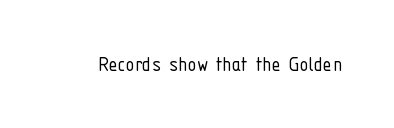
The image shows 23 px text type, upright; set normal letter spacing, not underlined.
